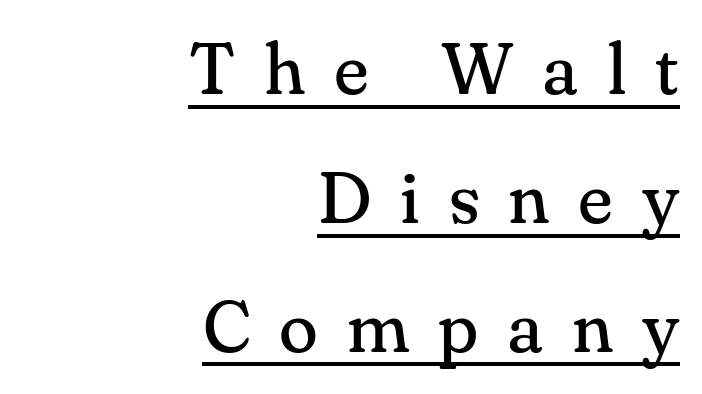
Quick note: underline on. Letter spacing: wide. Rendered with straight, roman letterforms. The letterforms sit at book weight or below. Is this a fixed-width face? No — the glyphs have proportional, varying widths.
